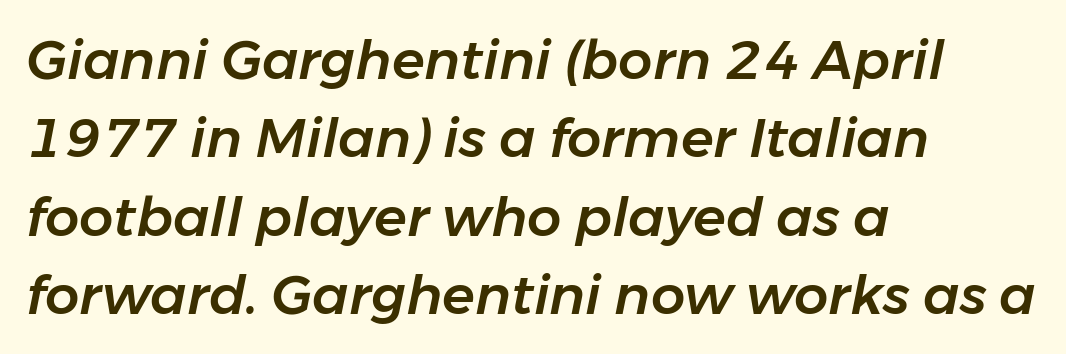
Each letter keeps its own natural width here, so spacing adapts to shape. Standard letterfit; no display-style spreading of the glyphs. Line beginnings align vertically; line endings do not. In terms of posture, this sample is oblique. Honestly, the row spacing looks completely unremarkable. Beneath every word, the page is bare.
